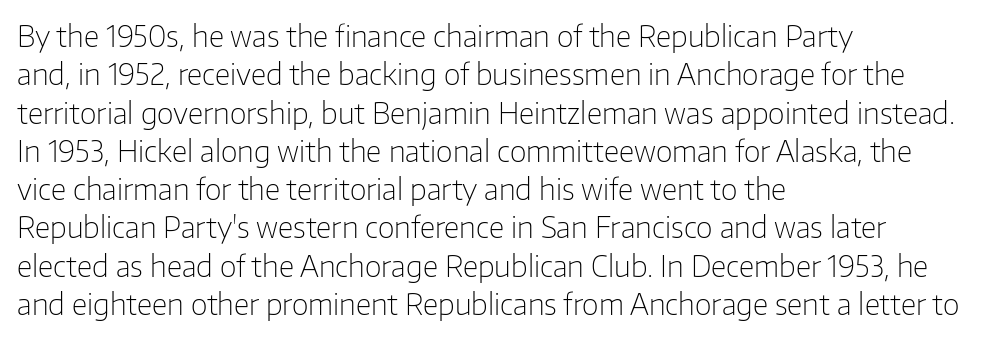
No extra tracking has been applied to these lines. Quick note: interline space is typical. Bare-footed words on every line. The passage shown is typed in a proportional face where columns would drift. A light-to-regular cut is what we see here.
